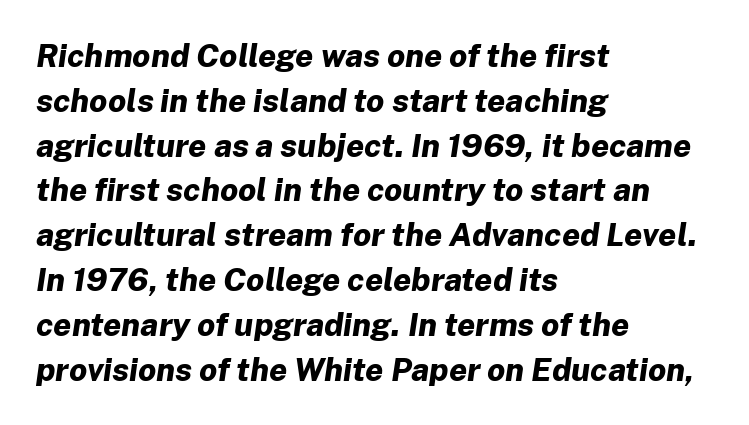
Q: Is the text bold? A: Yes.
Q: Is the text italic (slanted)? A: Yes, it leans right by about 8 degrees.
Q: Is the text underlined? A: No.
Q: How is the paragraph aligned? A: Left-aligned.
Q: Is the spacing between letters normal or unusually wide? A: Normal.
Q: Is the spacing between lines tight, normal or loose? A: Normal.
Q: Width (condensed, normal, or wide)? A: Normal.
Q: Stroke contrast? A: Low.
Q: x-height? A: Medium.
Q: Monospaced? A: No.
